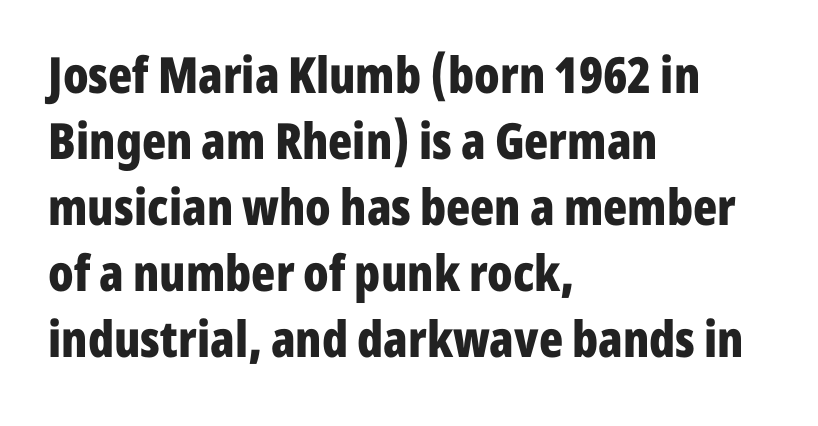
{"serif": "no", "italic": "no", "bold": "yes", "weight": "bold", "width": "condensed", "stroke_contrast": "low", "x_height": "medium", "monospaced": "no", "underline": "no", "align": "left", "line_spacing": "normal", "line_spacing_ratio": 1.32, "letter_spacing": "normal", "letter_spacing_em": 0.0, "glyph_px": 50}
